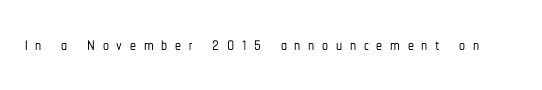
Honestly, the letter spacing is so wide it's the main thing you notice. It's the straight-up-and-down kind of type. This rendering features lettering with no underline.
